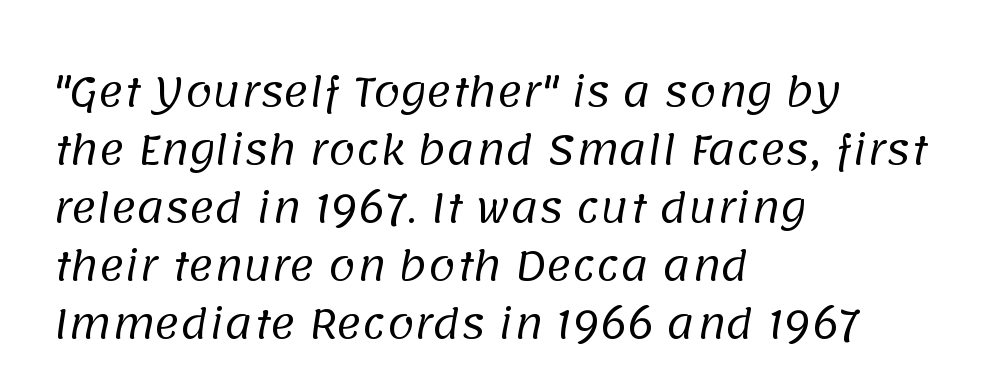
The image shows 39 px regular-weight sans-serif type; set left-aligned, normal line spacing (1.49x), normal letter spacing, not underlined; low stroke contrast and a large x-height.
